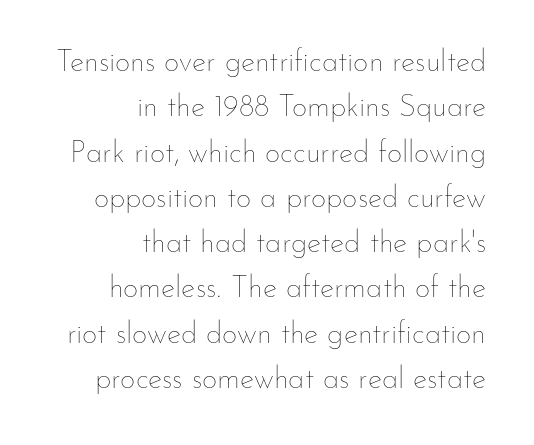
Q: Is the text bold? A: No.
Q: Is the text italic (slanted)? A: No, it is upright.
Q: Is the text underlined? A: No.
Q: How is the paragraph aligned? A: Right-aligned.
Q: Is the spacing between letters normal or unusually wide? A: Normal.
Q: Is the spacing between lines tight, normal or loose? A: Normal.
Q: Width (condensed, normal, or wide)? A: Normal.
Q: Stroke contrast? A: Low.
Q: x-height? A: Small.
Q: Monospaced? A: No.
